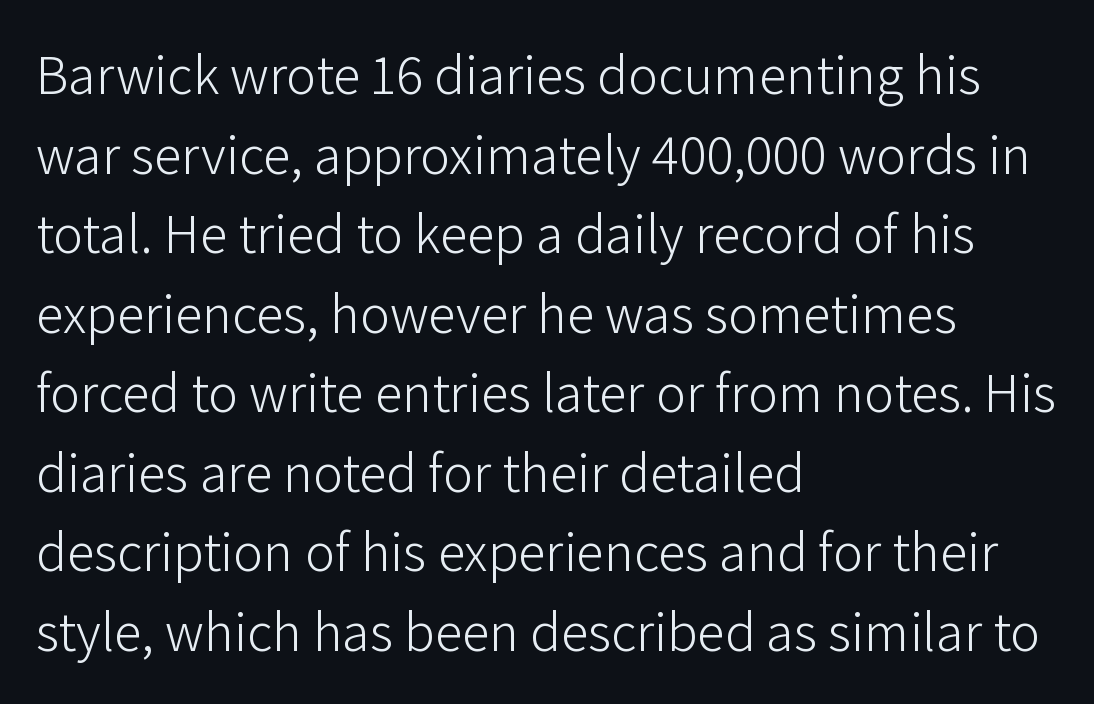
Every stem runs plumb, perpendicular to the baseline. Counters stay open thanks to moderate or lighter strokes. Line beginnings align vertically; line endings do not. The passage shown is typed in a proportional face where columns would drift. Baseline-to-baseline distance is the conventional proportion of letter height.
